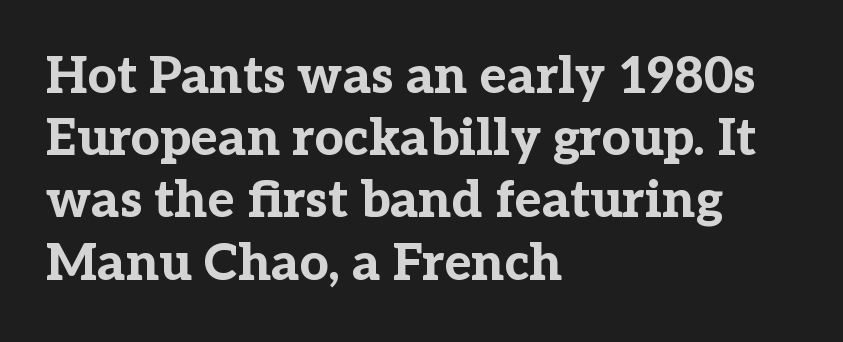
It's the straight-up-and-down kind of type. The typesetter chose a ragged-right arrangement here. Underline: absent. In terms of letterspacing, this is plain default setting.
